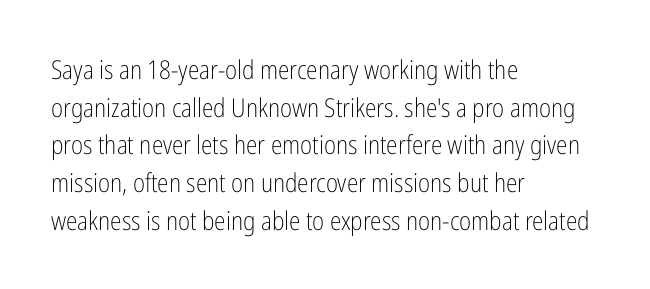
This sample is left-justified, so line endings fall wherever the words run out. Short note: letters normally spaced. These lines were composed using upright roman letters. Nothing heavy about these letters — not bold at all. The glyphs are unaccompanied by any horizontal stroke below them. Quick note: interline space is typical.
